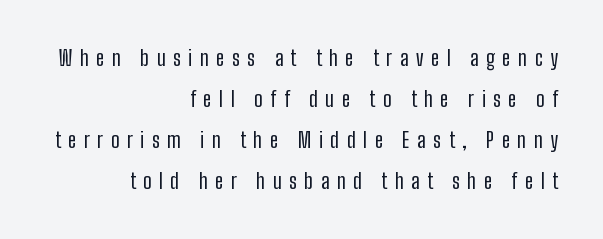
Q: Is the text bold? A: No.
Q: Is the text italic (slanted)? A: No, it is upright.
Q: Is the text underlined? A: No.
Q: How is the paragraph aligned? A: Right-aligned.
Q: Is the spacing between letters normal or unusually wide? A: Unusually wide.
Q: Is the spacing between lines tight, normal or loose? A: Loose.
